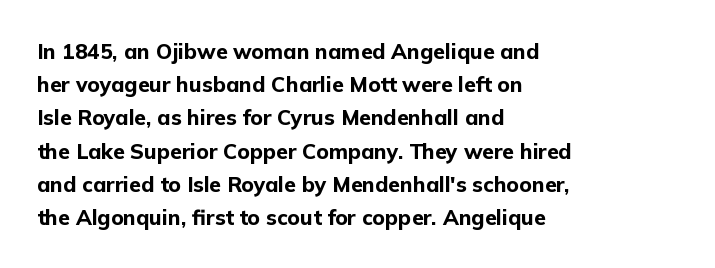
{"italic": "no", "bold": "yes", "underline": "no", "align": "left", "line_spacing": "normal", "line_spacing_ratio": 1.58, "letter_spacing": "normal", "letter_spacing_em": 0.0, "glyph_px": 21}
